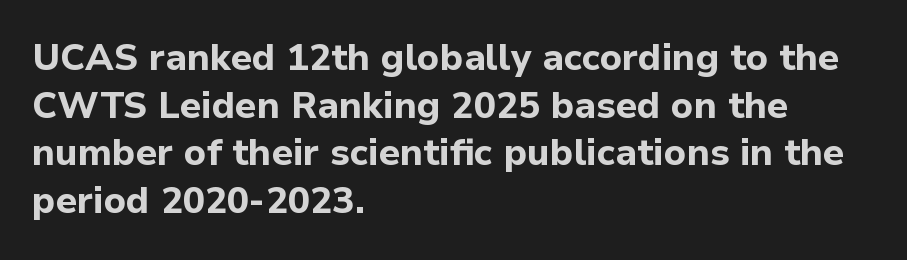
Q: Is the text bold? A: Yes.
Q: Is the text italic (slanted)? A: No, it is upright.
Q: Is the typeface a serif or a sans-serif typeface? A: Sans-serif.
Q: Is the text underlined? A: No.
Q: How is the paragraph aligned? A: Left-aligned.
Q: Is the spacing between letters normal or unusually wide? A: Normal.
Q: Is the spacing between lines tight, normal or loose? A: Normal.
Q: Width (condensed, normal, or wide)? A: Normal.
Q: Stroke contrast? A: Low.
Q: x-height? A: Medium.
Q: Monospaced? A: No.
